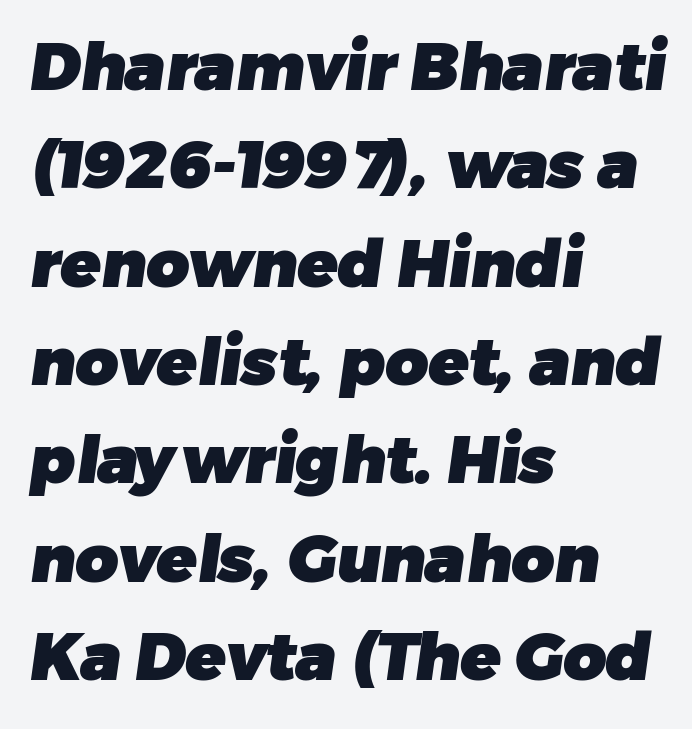
{"serif": "no", "bold": "yes", "weight": "heavy", "width": "normal", "stroke_contrast": "low", "x_height": "medium", "monospaced": "no", "underline": "no", "align": "left", "line_spacing": "normal", "line_spacing_ratio": 1.49, "letter_spacing": "normal", "letter_spacing_em": 0.0, "glyph_px": 66}
